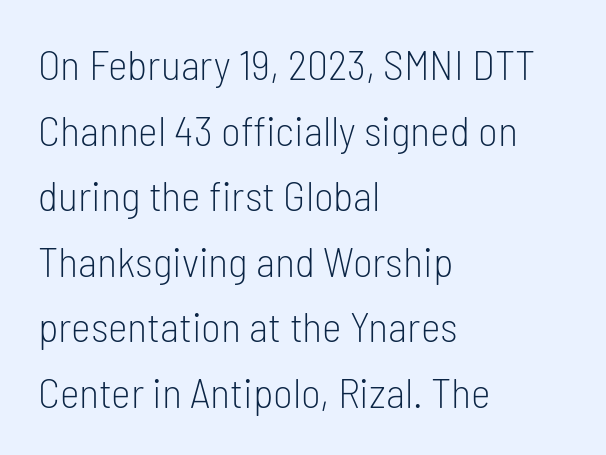
Q: Is the text bold? A: No.
Q: Is the text italic (slanted)? A: No, it is upright.
Q: Is the typeface a serif or a sans-serif typeface? A: Sans-serif.
Q: Is the text underlined? A: No.
Q: How is the paragraph aligned? A: Left-aligned.
Q: Is the spacing between letters normal or unusually wide? A: Normal.
Q: Is the spacing between lines tight, normal or loose? A: Normal.
Q: Width (condensed, normal, or wide)? A: Condensed.
Q: Stroke contrast? A: Low.
Q: x-height? A: Medium.
Q: Monospaced? A: No.
